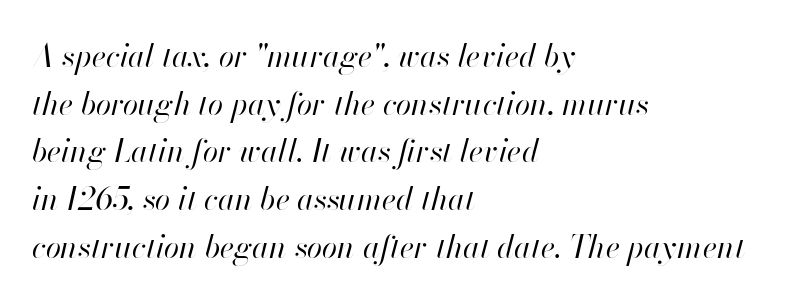
All the whitespace from short lines collects on the right. You can tell it's italic because the verticals aren't actually vertical. The face used here is rendered with its standard letterfit. Students, observe: this is what conventionally led text looks like. You could not count columns in this text — the font is proportionally spaced.
